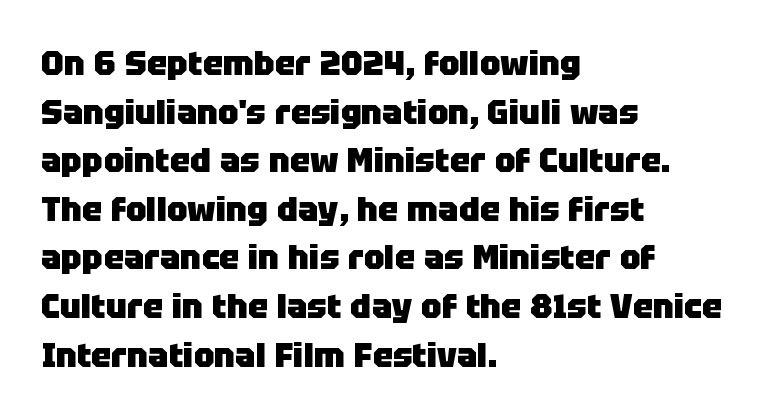
The letters advance in unequal steps, a hallmark of proportional type. The characters display no serif detailing; their extremities are plain. The ragged edge is on the right, which tells us the setting is flush left. Rule under the text: the space is simply empty.
